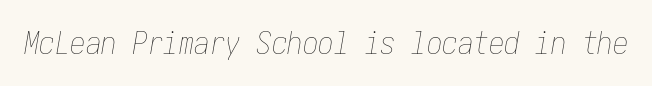
Q: Is the text bold? A: No.
Q: Is the text italic (slanted)? A: Yes, it leans right by about 10 degrees.
Q: Is the text underlined? A: No.
Q: Is the spacing between letters normal or unusually wide? A: Normal.
Q: Width (condensed, normal, or wide)? A: Condensed.
Q: Stroke contrast? A: Low.
Q: x-height? A: Medium.
